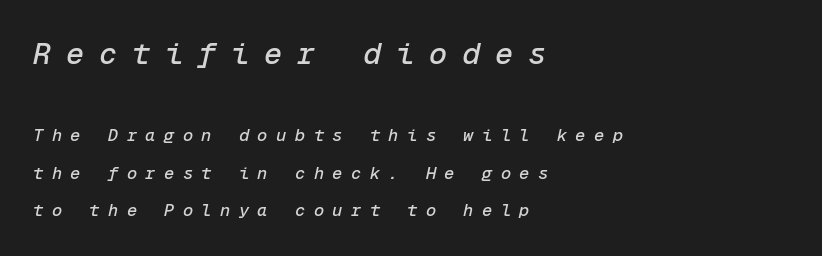
The image shows 30 px text type, italic (leaning right), monospaced; set left-aligned, loose line spacing (2.21x), unusually wide letter spacing (+0.5 em), not underlined; the first (top) block is 1.76x larger; low stroke contrast and a medium x-height.
